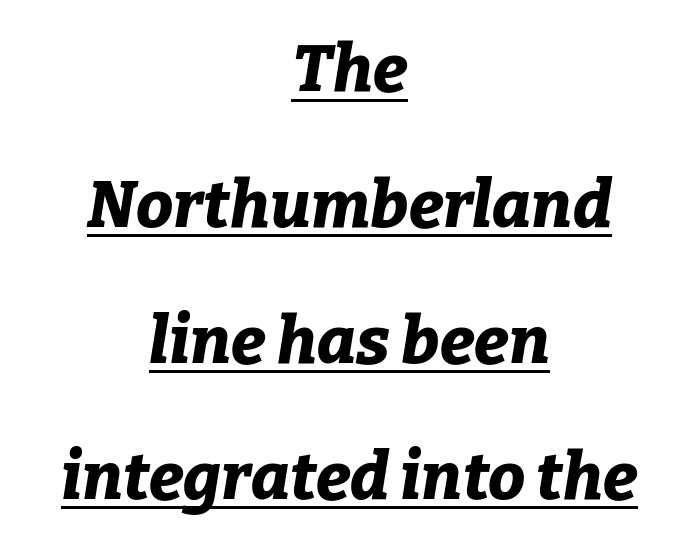
Q: Is the text bold? A: Yes.
Q: Is the text italic (slanted)? A: Yes, it leans right by about 9 degrees.
Q: Is the text underlined? A: Yes.
Q: How is the paragraph aligned? A: Centered.
Q: Is the spacing between letters normal or unusually wide? A: Normal.
Q: Is the spacing between lines tight, normal or loose? A: Loose.
Q: Width (condensed, normal, or wide)? A: Normal.
Q: Stroke contrast? A: Low.
Q: x-height? A: Medium.
Q: Monospaced? A: No.
